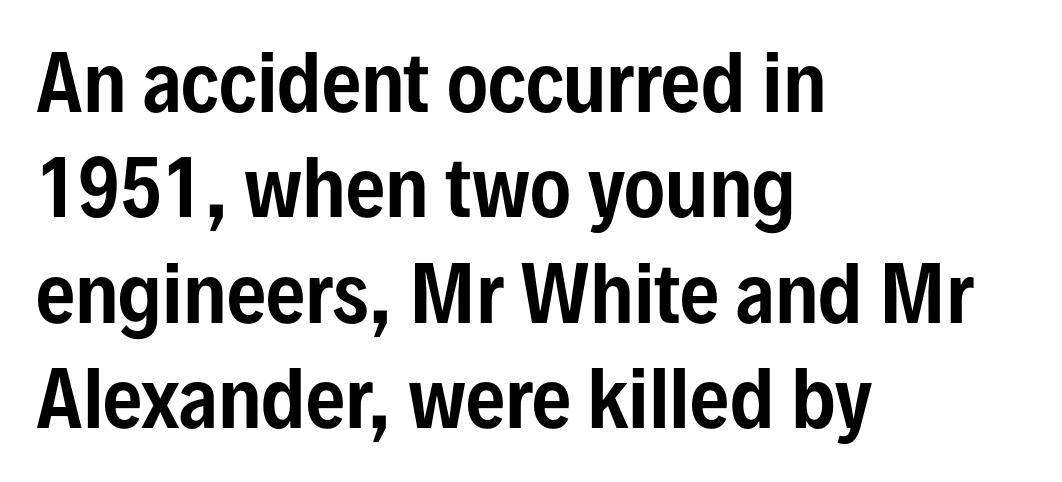
Caption: standard tracking, unaltered. The passage shown is typed in a proportional face where columns would drift. Is there any slant? The stems are plumb. In terms of leading, this rendering sits right in the middle. Short and long lines alike share a common starting point at left. The passage shown is typeset with a sans-serif family.
